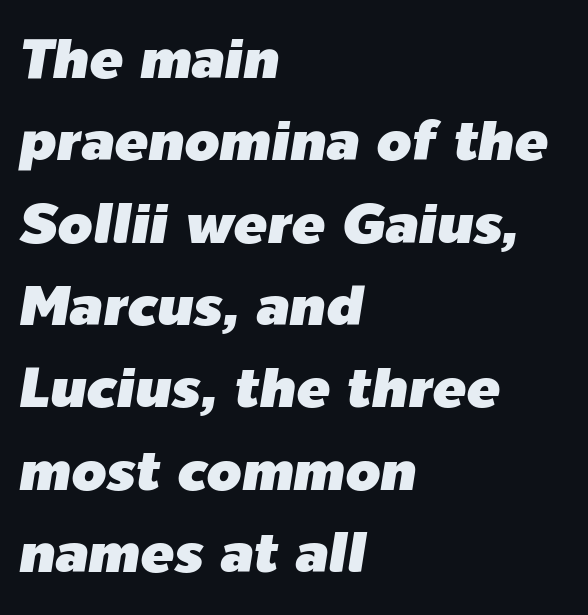
A clean baseline with only descenders dipping below it. Honestly, the row spacing looks completely unremarkable. The paragraph shown leans on its left margin. Observe the ordinary spacing: letters are neighbours, not strangers.
